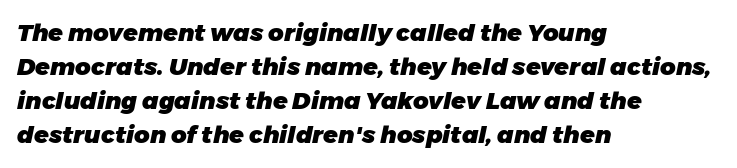
{"italic": "yes", "lean": "right", "slant_degrees": 11, "bold": "yes", "underline": "no", "align": "left", "line_spacing": "normal", "line_spacing_ratio": 1.42, "letter_spacing": "normal", "letter_spacing_em": 0.0, "glyph_px": 24}
